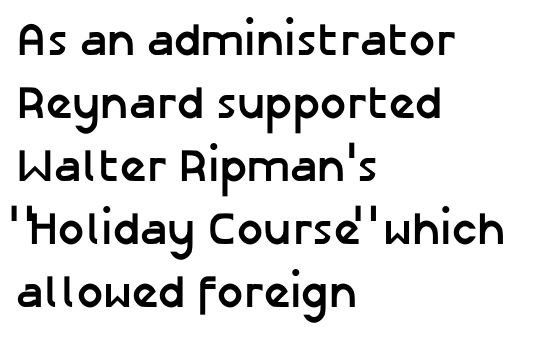
{"serif": "no", "italic": "no", "bold": "yes", "weight": "semibold", "width": "normal", "stroke_contrast": "low", "x_height": "medium", "monospaced": "no", "underline": "no", "align": "left", "line_spacing": "normal", "line_spacing_ratio": 1.37, "letter_spacing": "normal", "letter_spacing_em": 0.0, "glyph_px": 46}
